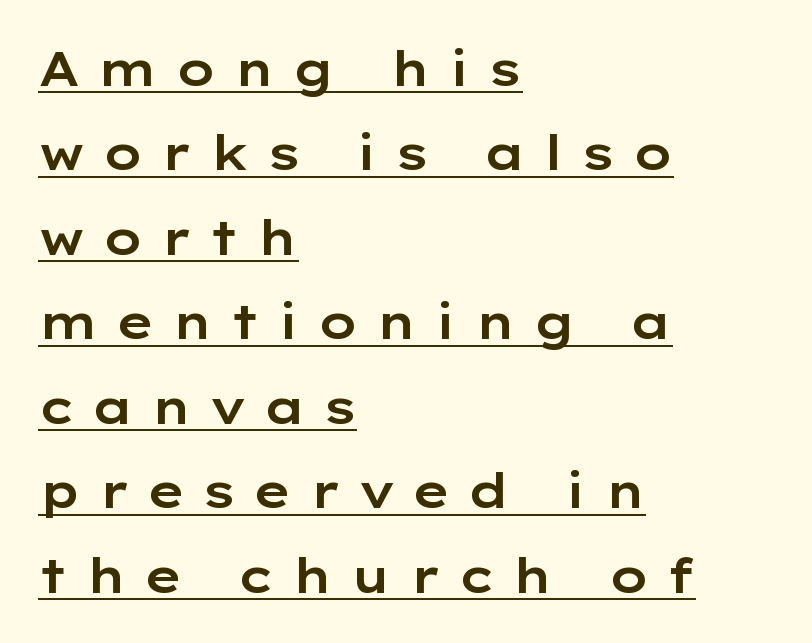
This sample has the flowing, uneven cadence of proportional lettering. Left-aligned paragraph, ragged on the right. The face used here is rendered with a markedly widened letterfit. Students, observe the line beneath the letters — that is underlining.
